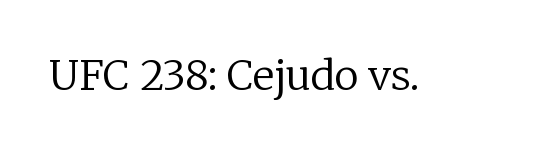
The letterforms sit shoulder to shoulder at normal distance. Here the designer chose a conventional face with non-uniform glyph widths. Unlike italic type, these characters show no tilt at all. Unlike a clean sans, this face finishes its strokes with serifs. Caption: face not bold, strokes unweighted. Underlining? Definitely not there.
